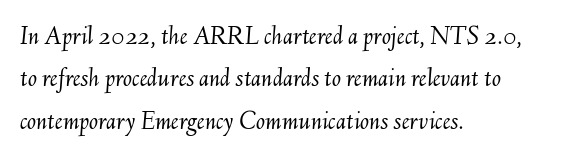
The image shows 27 px text type, italic (leaning right); set left-aligned, normal line spacing (1.57x), normal letter spacing, not underlined.
